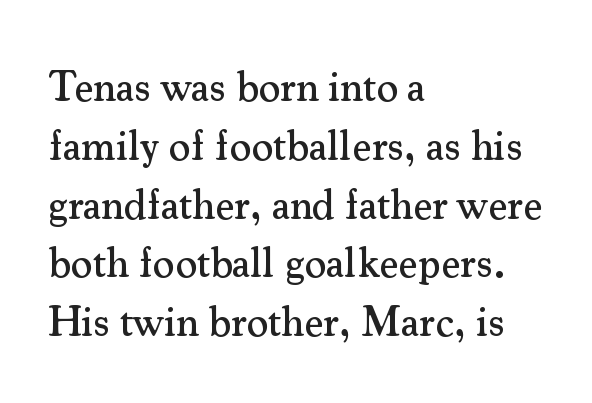
The lines are quadded left. The typeface chosen for these lines features serifs. Do the characters align in a grid? No, the font is proportional. Check under the words: just untouched page.
